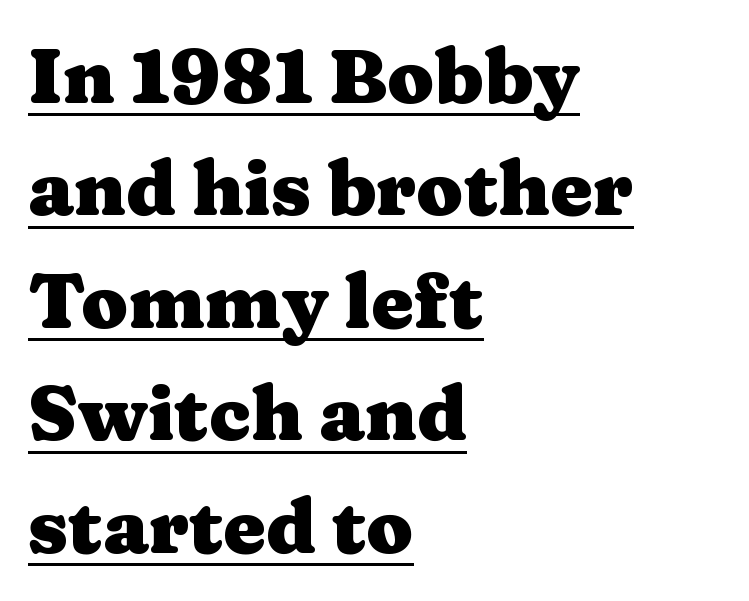
Q: Is the text bold? A: Yes.
Q: Is the text italic (slanted)? A: No, it is upright.
Q: Is the typeface a serif or a sans-serif typeface? A: Serif.
Q: Is the text underlined? A: Yes.
Q: How is the paragraph aligned? A: Left-aligned.
Q: Is the spacing between letters normal or unusually wide? A: Normal.
Q: Is the spacing between lines tight, normal or loose? A: Normal.
Q: Width (condensed, normal, or wide)? A: Wide.
Q: Stroke contrast? A: Medium.
Q: x-height? A: Medium.
Q: Monospaced? A: No.
